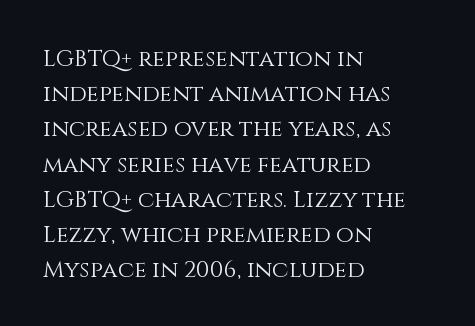
{"italic": "no", "bold": "no", "underline": "no", "align": "left", "line_spacing": "normal", "line_spacing_ratio": 1.53, "letter_spacing": "normal", "letter_spacing_em": 0.0, "glyph_px": 23}
